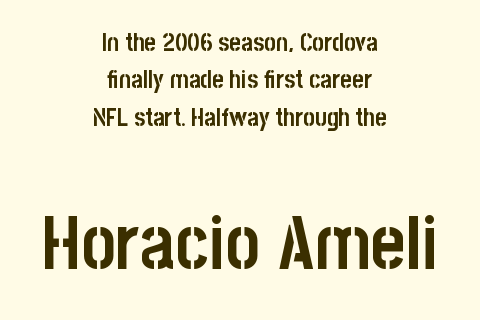
The image shows 74 px semibold, condensed sans-serif type, upright; set centered, normal line spacing (1.5x), normal letter spacing, not underlined; the second (bottom) block is 2.96x larger; low stroke contrast and a large x-height.
